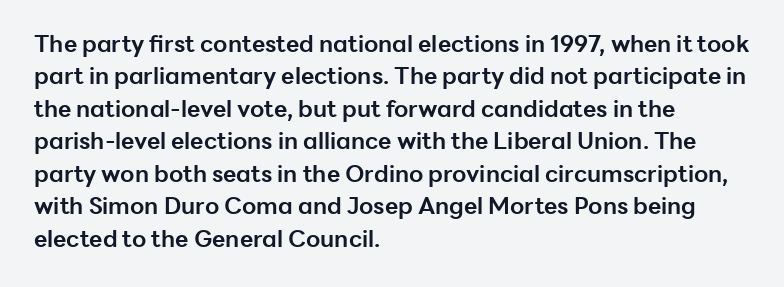
{"italic": "no", "bold": "yes", "underline": "no", "align": "left", "line_spacing": "normal", "line_spacing_ratio": 1.41, "letter_spacing": "normal", "letter_spacing_em": 0.0, "glyph_px": 23}
